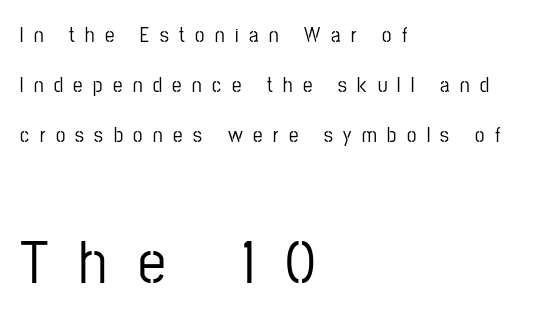
{"serif": "no", "italic": "no", "width": "condensed", "stroke_contrast": "low", "x_height": "medium", "monospaced": "no", "underline": "no", "align": "left", "line_spacing": "loose", "line_spacing_ratio": 2.37, "letter_spacing": "wide", "letter_spacing_em": 0.5, "larger_block": "second", "size_ratio": 2.95, "glyph_px": 62}
